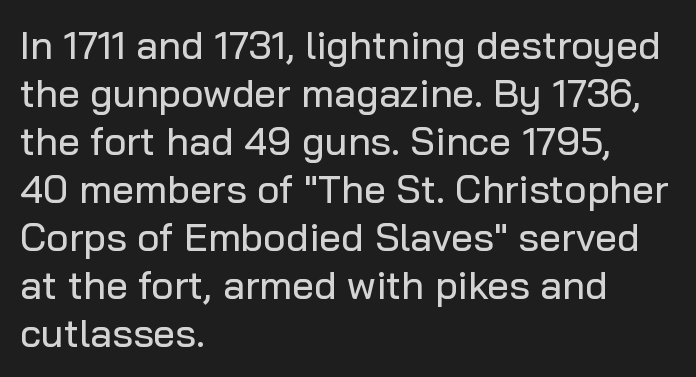
Q: Is the text italic (slanted)? A: No, it is upright.
Q: Is the typeface a serif or a sans-serif typeface? A: Sans-serif.
Q: Is the text underlined? A: No.
Q: How is the paragraph aligned? A: Left-aligned.
Q: Is the spacing between letters normal or unusually wide? A: Normal.
Q: Width (condensed, normal, or wide)? A: Normal.
Q: Stroke contrast? A: Low.
Q: x-height? A: Medium.
Q: Monospaced? A: No.
